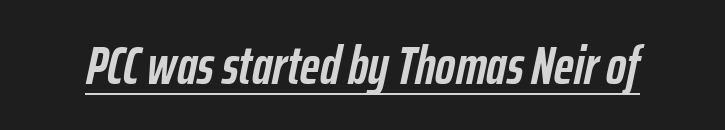
The image shows 54 px semibold, condensed type, italic (leaning right); set normal letter spacing, underlined; low stroke contrast and a medium x-height.
